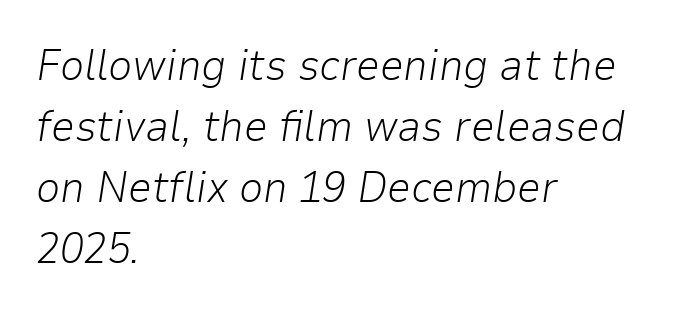
The passage shown stacks its lines at a standard gap. Each word holds together tightly as a unit, with standard inter-letter gaps. Note the varied advance widths — an 'i' is clearly narrower than an 'm'. Bold? No — there's no thickening of the strokes. The whole block is typeset with a tilt.
